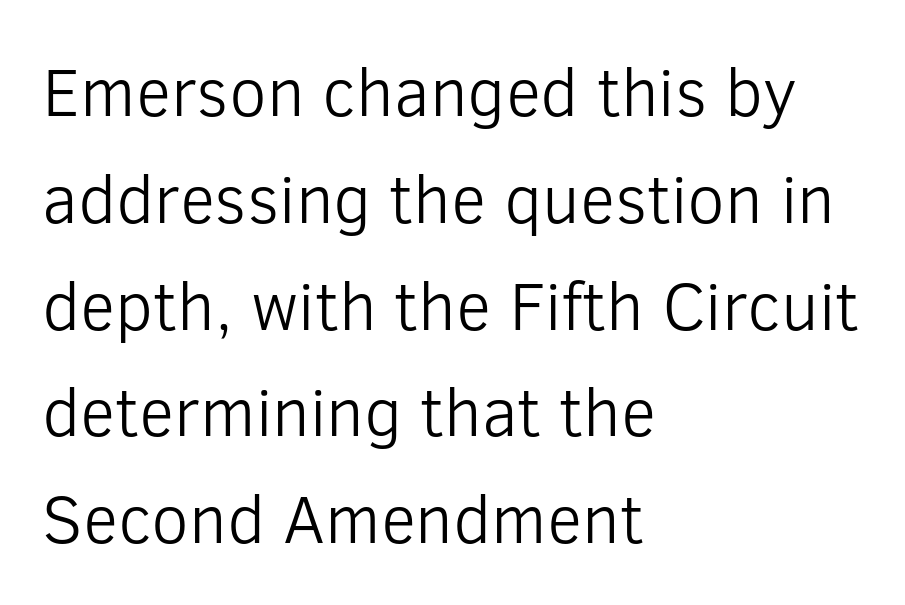
Letter spacing: default. Caption: face not bold, strokes unweighted. The letters advance in unequal steps, a hallmark of proportional type. Nope, no serifs anywhere on these letters. Quick note: interline space is typical.
